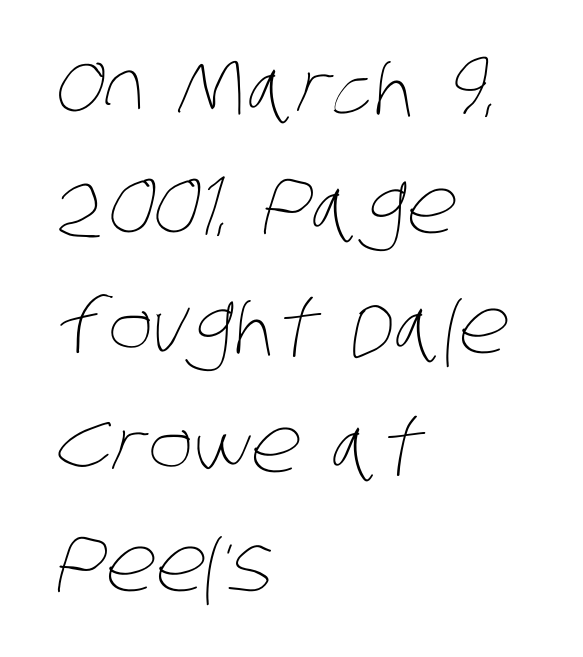
Q: Is the text bold? A: No.
Q: Is the text underlined? A: No.
Q: How is the paragraph aligned? A: Left-aligned.
Q: Is the spacing between letters normal or unusually wide? A: Normal.
Q: Is the spacing between lines tight, normal or loose? A: Normal.
Q: Width (condensed, normal, or wide)? A: Condensed.
Q: Stroke contrast? A: Low.
Q: x-height? A: Large.
Q: Monospaced? A: No.
